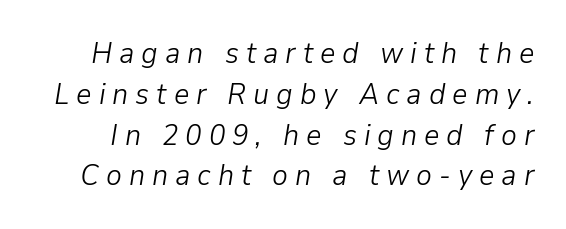
The image shows 30 px light type, italic (leaning right); set normal line spacing (1.36x), unusually wide letter spacing (+0.23 em), not underlined; low stroke contrast and a medium x-height.
